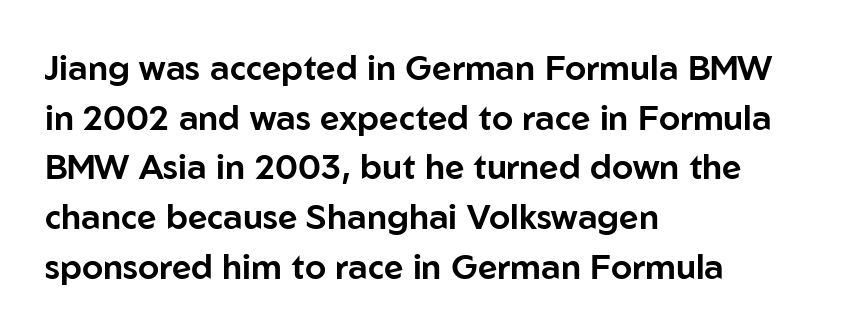
The image shows 34 px sans-serif type, upright; set left-aligned, normal line spacing (1.46x), normal letter spacing, not underlined; low stroke contrast and a medium x-height.
